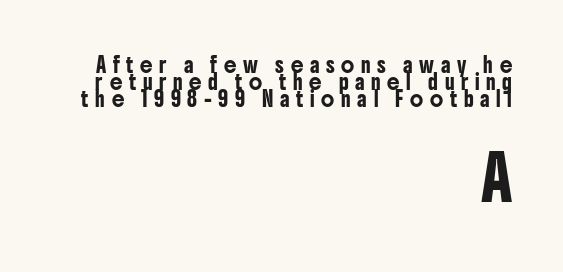
The image shows 43 px condensed sans-serif type, upright; set right-aligned, line spacing 1.21x, unusually wide letter spacing (+0.48 em), not underlined; the second (bottom) block is 3.07x larger; low stroke contrast and a medium x-height.
